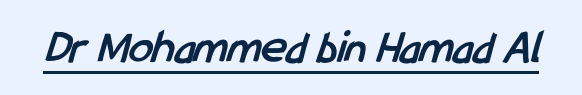
Q: Is the text bold? A: Yes.
Q: Is the typeface a serif or a sans-serif typeface? A: Sans-serif.
Q: Is the text underlined? A: Yes.
Q: Is the spacing between letters normal or unusually wide? A: Normal.
Q: Width (condensed, normal, or wide)? A: Condensed.
Q: Stroke contrast? A: Low.
Q: x-height? A: Medium.
Q: Monospaced? A: No.
